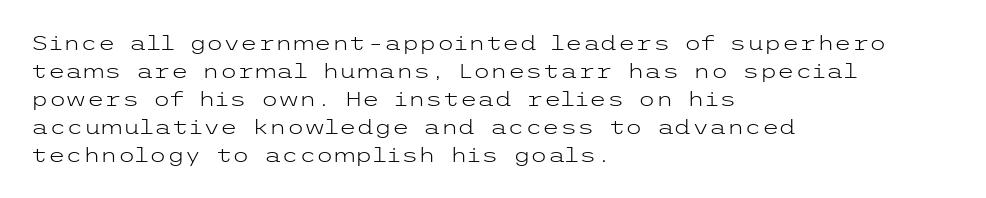
{"italic": "no", "bold": "no", "underline": "no", "align": "left", "line_spacing": "normal", "line_spacing_ratio": 1.4, "letter_spacing": "normal", "letter_spacing_em": 0.0, "glyph_px": 20}
